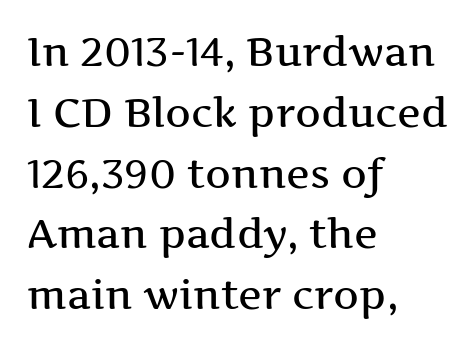
Honestly, the letter spacing is just normal — you wouldn't notice it. Is there much room between lines? A standard amount, neither cramped nor airy. The text was rendered using a seriffed face with decorative stroke endings. Leftover space on each line is placed entirely after the last word. When letters stand straight like this, we call the style roman or upright.
